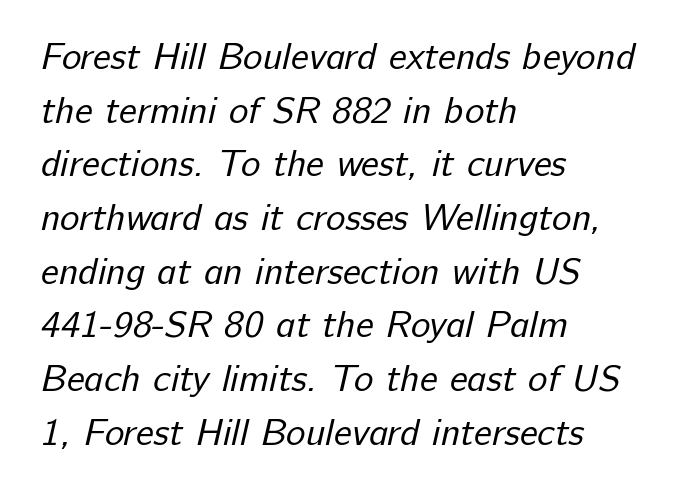
{"serif": "no", "bold": "no", "weight": "regular", "width": "normal", "stroke_contrast": "low", "x_height": "medium", "monospaced": "no", "underline": "no", "align": "left", "line_spacing": "normal", "line_spacing_ratio": 1.45, "letter_spacing": "normal", "letter_spacing_em": 0.0, "glyph_px": 37}
